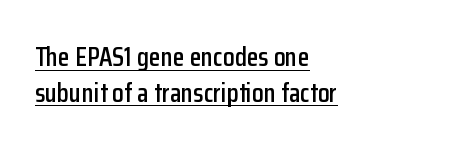
The image shows 27 px text type, upright; set left-aligned, normal line spacing (1.32x), normal letter spacing, underlined.
